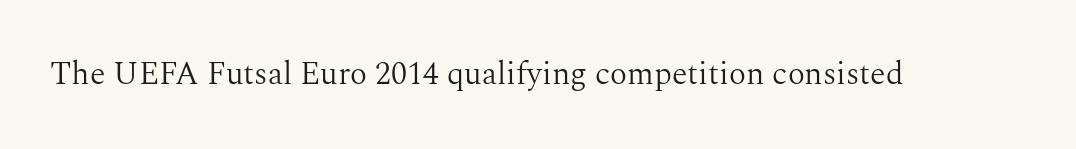
{"serif": "yes", "italic": "no", "bold": "no", "weight": "light", "width": "normal", "stroke_contrast": "medium", "x_height": "medium", "monospaced": "no", "underline": "no", "letter_spacing": "normal", "letter_spacing_em": 0.0, "glyph_px": 32}
